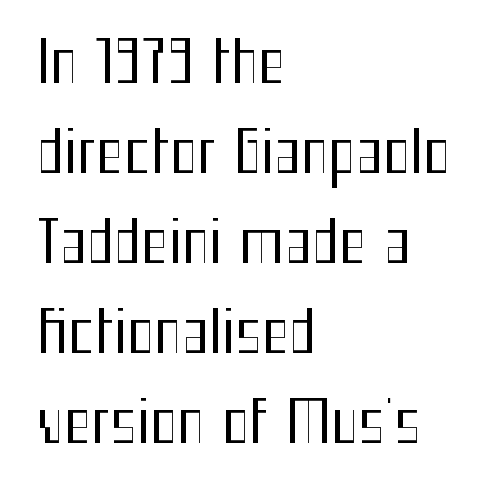
{"serif": "no", "italic": "no", "bold": "no", "weight": "regular", "width": "condensed", "stroke_contrast": "medium", "x_height": "medium", "monospaced": "no", "underline": "no", "align": "left", "line_spacing": "normal", "line_spacing_ratio": 1.55, "letter_spacing": "normal", "letter_spacing_em": 0.0, "glyph_px": 58}
